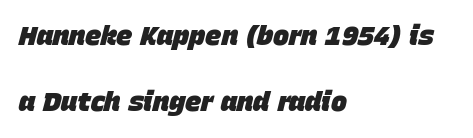
Glyph-to-glyph distance matches everyday printed text. The glyphs are unaccompanied by any horizontal stroke below them. The vertical gap from one line to the next is large. Does the copy run flush right? No — it runs flush left. These words are printed bold, with thick strokes throughout. Tall strokes in this sample are angled rather than plumb.
